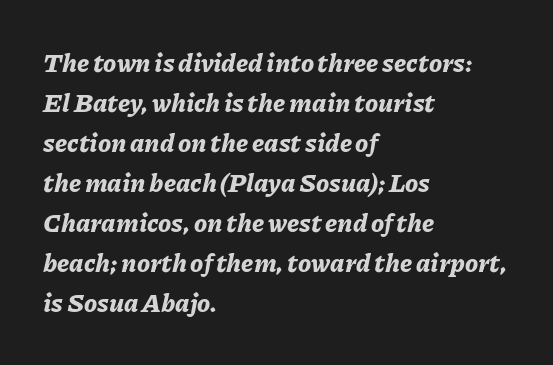
Q: Is the text bold? A: Yes.
Q: Is the text italic (slanted)? A: Yes, it leans right by about 11 degrees.
Q: Is the text underlined? A: No.
Q: How is the paragraph aligned? A: Left-aligned.
Q: Is the spacing between letters normal or unusually wide? A: Normal.
Q: Is the spacing between lines tight, normal or loose? A: Normal.
